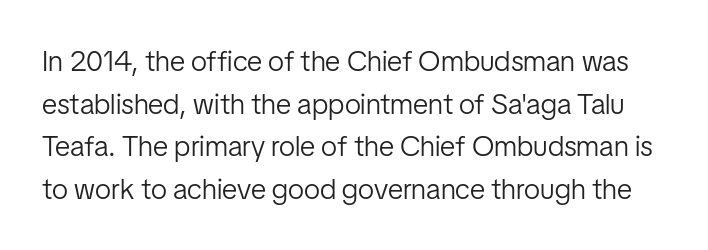
{"serif": "no", "italic": "no", "bold": "no", "weight": "light", "width": "condensed", "stroke_contrast": "low", "x_height": "medium", "monospaced": "no", "underline": "no", "line_spacing": "normal", "line_spacing_ratio": 1.47, "letter_spacing": "normal", "letter_spacing_em": 0.0, "glyph_px": 29}
